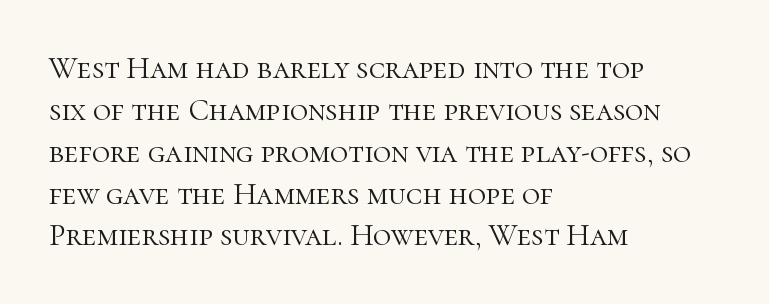
{"serif": "yes", "italic": "no", "bold": "no", "weight": "light", "width": "normal", "stroke_contrast": "high", "x_height": "medium", "monospaced": "no", "underline": "no", "align": "left", "line_spacing": "normal", "line_spacing_ratio": 1.35, "letter_spacing": "normal", "letter_spacing_em": 0.0, "glyph_px": 31}
